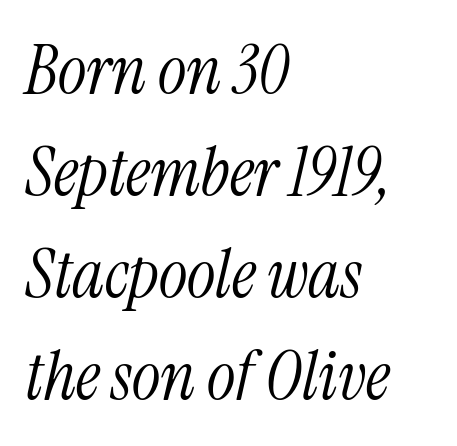
{"serif": "yes", "italic": "yes", "lean": "right", "slant_degrees": 13, "bold": "no", "weight": "light", "width": "condensed", "stroke_contrast": "medium", "x_height": "medium", "monospaced": "no", "underline": "no", "align": "left", "line_spacing": "normal", "line_spacing_ratio": 1.5, "letter_spacing": "normal", "letter_spacing_em": 0.0, "glyph_px": 68}
